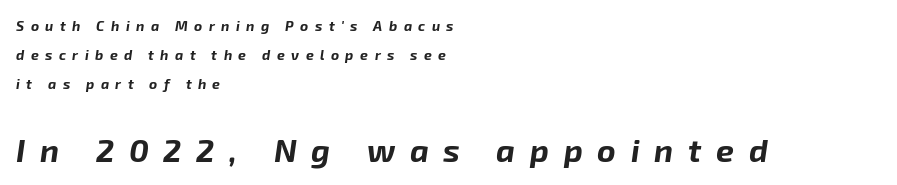
A typesetter would call this proportional, since set widths differ per character. Reading top to bottom, the characters get bigger at the block break. Line beginnings align vertically; line endings do not. When letters slant like this, we call the style italic.
